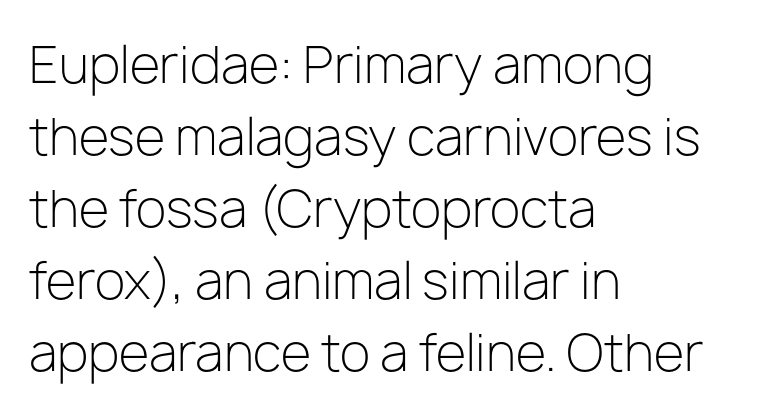
Any mark beneath the type? The region is blank. Heft: none added — not bold. No feet cap the strokes, marking this as sans-serif type. Does the leading feel generous? No, just average. The compositor pushed each line to the left boundary. You could call the tracking neutral — neither tight nor loose.
